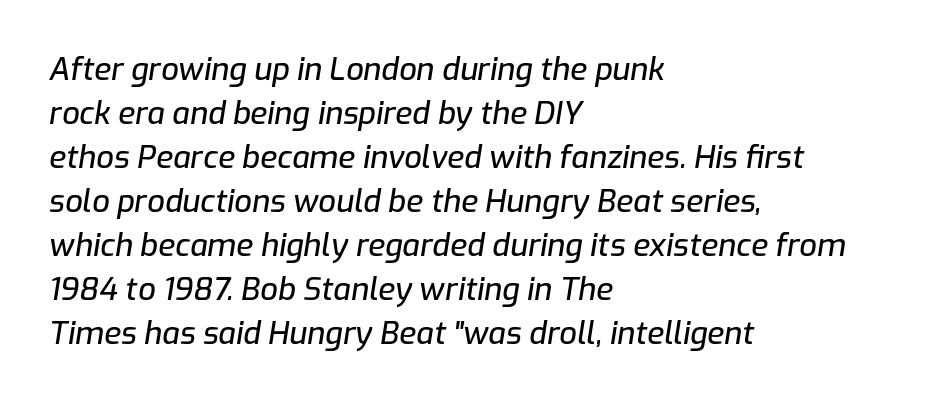
Q: Is the text italic (slanted)? A: Yes, it leans right by about 9 degrees.
Q: Is the text underlined? A: No.
Q: How is the paragraph aligned? A: Left-aligned.
Q: Is the spacing between letters normal or unusually wide? A: Normal.
Q: Is the spacing between lines tight, normal or loose? A: Normal.
Q: Width (condensed, normal, or wide)? A: Normal.
Q: Stroke contrast? A: Low.
Q: x-height? A: Medium.
Q: Monospaced? A: No.
